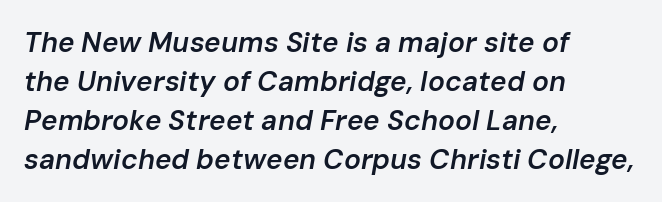
{"italic": "yes", "lean": "right", "slant_degrees": 10, "bold": "semi", "weight": "semibold", "width": "normal", "stroke_contrast": "low", "x_height": "medium", "monospaced": "no", "underline": "no", "align": "left", "line_spacing": "normal", "line_spacing_ratio": 1.39, "letter_spacing": "normal", "letter_spacing_em": 0.0, "glyph_px": 28}
